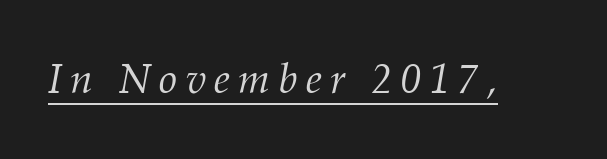
{"serif": "yes", "italic": "yes", "lean": "right", "slant_degrees": 12, "bold": "no", "weight": "light", "width": "normal", "stroke_contrast": "medium", "x_height": "medium", "monospaced": "no", "underline": "yes", "letter_spacing": "wide", "letter_spacing_em": 0.2, "glyph_px": 41}
